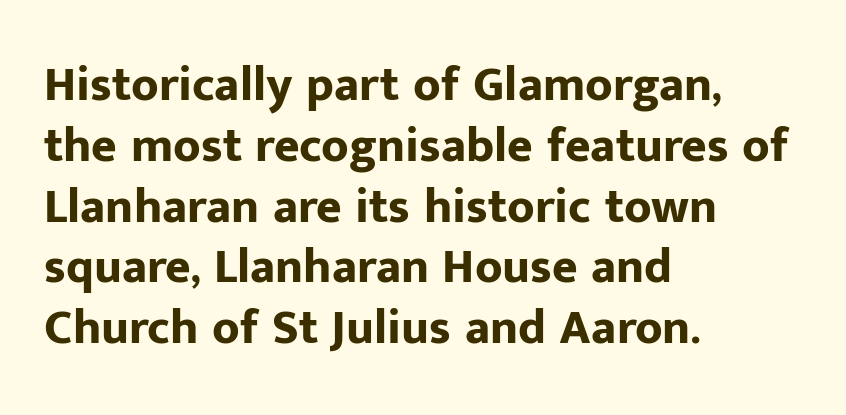
{"serif": "no", "italic": "no", "bold": "yes", "weight": "bold", "width": "normal", "stroke_contrast": "low", "x_height": "medium", "monospaced": "no", "underline": "no", "align": "left", "line_spacing_ratio": 1.24, "letter_spacing": "normal", "letter_spacing_em": 0.0, "glyph_px": 49}
